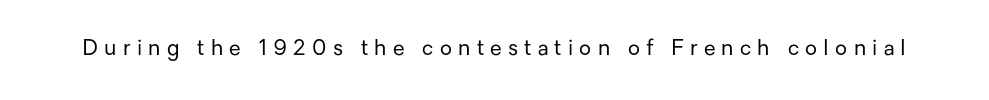
{"italic": "no", "bold": "no", "underline": "no", "letter_spacing": "wide", "letter_spacing_em": 0.3, "glyph_px": 21}
